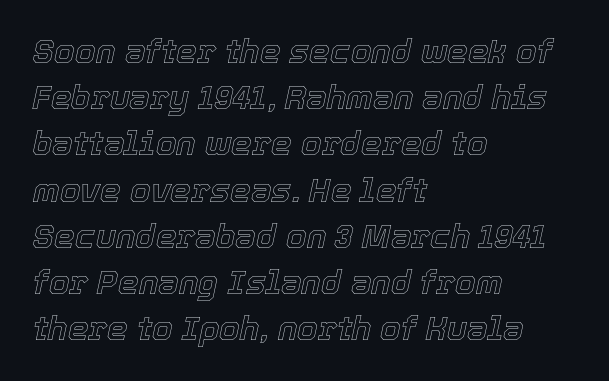
The image shows 33 px text type, italic (leaning right); set left-aligned, normal line spacing (1.4x), normal letter spacing, not underlined; a medium x-height.
